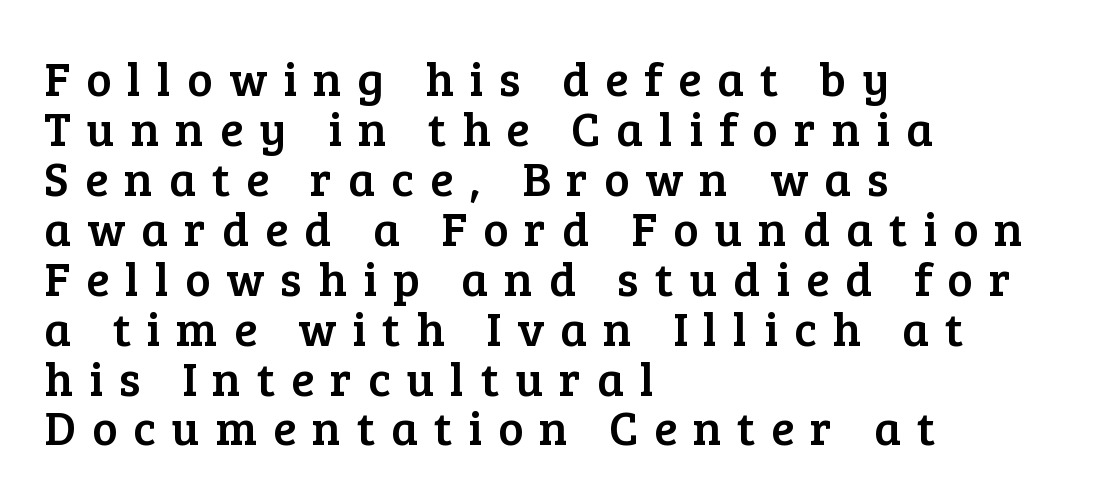
{"serif": "yes", "italic": "no", "width": "normal", "stroke_contrast": "low", "x_height": "medium", "monospaced": "no", "underline": "no", "align": "left", "line_spacing": "tight", "line_spacing_ratio": 1.04, "letter_spacing": "wide", "letter_spacing_em": 0.33, "glyph_px": 48}
